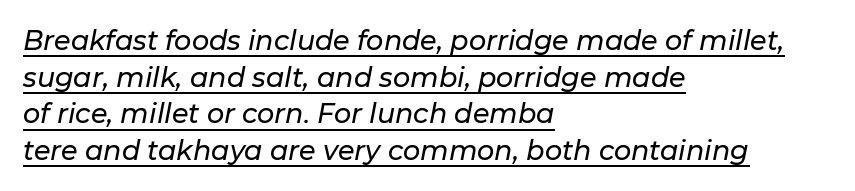
The image shows 27 px text type, italic (leaning right); set left-aligned, normal line spacing (1.36x), normal letter spacing, underlined.
